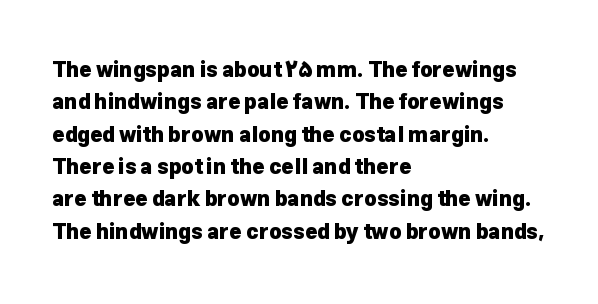
Q: Is the text bold? A: Yes.
Q: Is the text italic (slanted)? A: No, it is upright.
Q: Is the text underlined? A: No.
Q: How is the paragraph aligned? A: Left-aligned.
Q: Is the spacing between letters normal or unusually wide? A: Normal.
Q: Is the spacing between lines tight, normal or loose? A: Normal.
